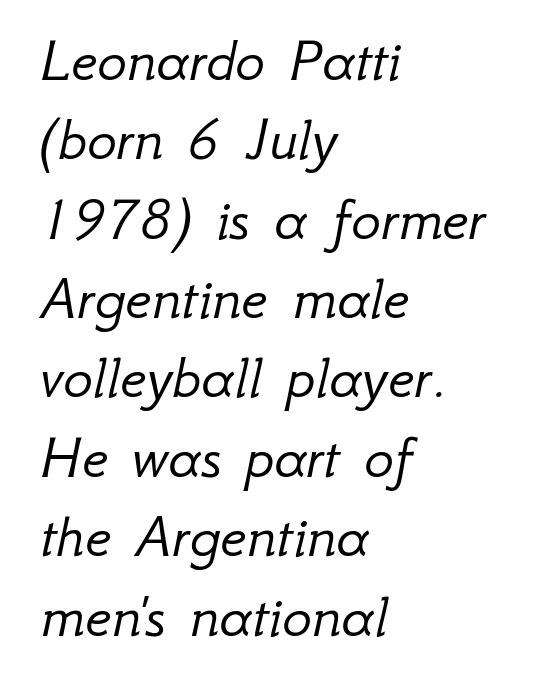
The image shows 62 px light type, italic (leaning right); set left-aligned, normal line spacing (1.28x), normal letter spacing, not underlined; low stroke contrast and a small x-height.
